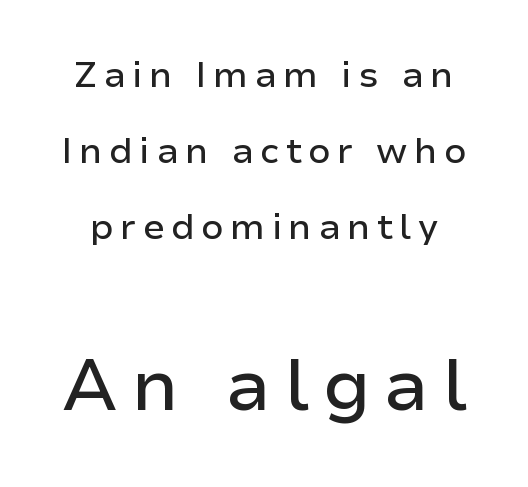
Are there feet on the stems? There aren't — it's a sans. Character widths vary here, with narrow letters taking less room than wide ones. A student would notice the bottom passage is typeset larger than what precedes it. The rendering uses a large line-height, opening up the rows. Style check: upright.
